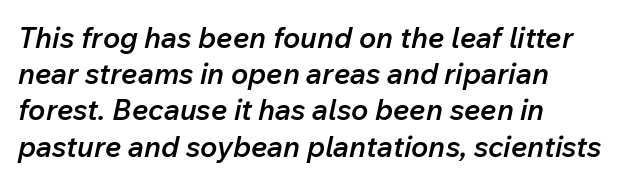
{"italic": "yes", "lean": "right", "slant_degrees": 12, "bold": "semi", "weight": "semibold", "width": "normal", "stroke_contrast": "low", "x_height": "medium", "monospaced": "no", "underline": "no", "align": "left", "line_spacing": "normal", "line_spacing_ratio": 1.25, "letter_spacing": "normal", "letter_spacing_em": 0.0, "glyph_px": 29}
